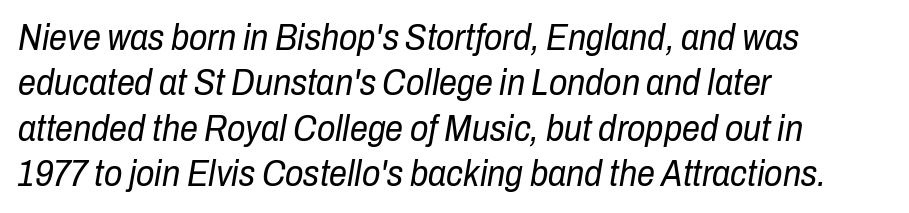
{"italic": "yes", "lean": "right", "slant_degrees": 10, "bold": "no", "weight": "regular", "width": "condensed", "stroke_contrast": "low", "x_height": "medium", "monospaced": "no", "underline": "no", "align": "left", "line_spacing": "normal", "line_spacing_ratio": 1.26, "letter_spacing": "normal", "letter_spacing_em": 0.0, "glyph_px": 36}
